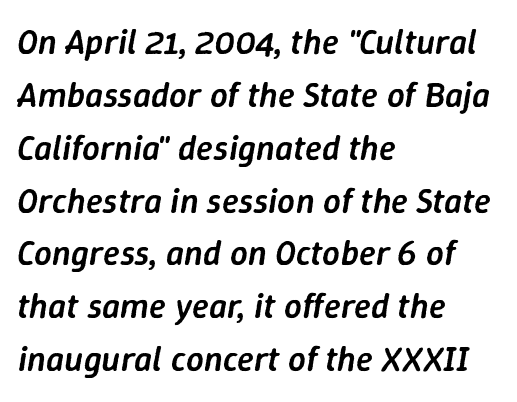
Q: Is the text bold? A: Semi-bold.
Q: Is the text italic (slanted)? A: Yes, it leans right by about 9 degrees.
Q: Is the text underlined? A: No.
Q: How is the paragraph aligned? A: Left-aligned.
Q: Is the spacing between letters normal or unusually wide? A: Normal.
Q: Is the spacing between lines tight, normal or loose? A: Normal.
Q: Width (condensed, normal, or wide)? A: Normal.
Q: Stroke contrast? A: Low.
Q: x-height? A: Medium.
Q: Monospaced? A: No.
